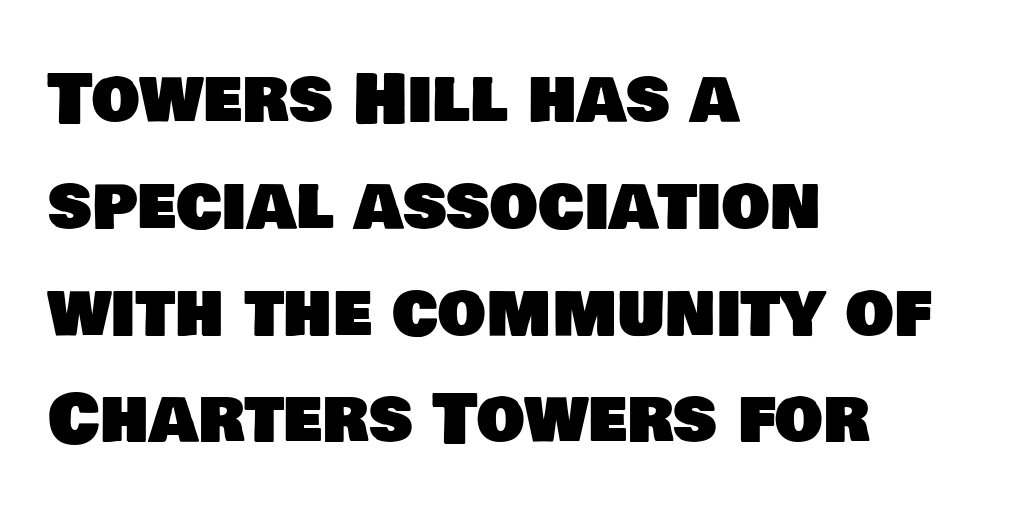
{"serif": "no", "width": "normal", "stroke_contrast": "low", "x_height": "large", "monospaced": "no", "underline": "no", "align": "left", "line_spacing": "normal", "line_spacing_ratio": 1.57, "letter_spacing": "normal", "letter_spacing_em": 0.0, "glyph_px": 68}
